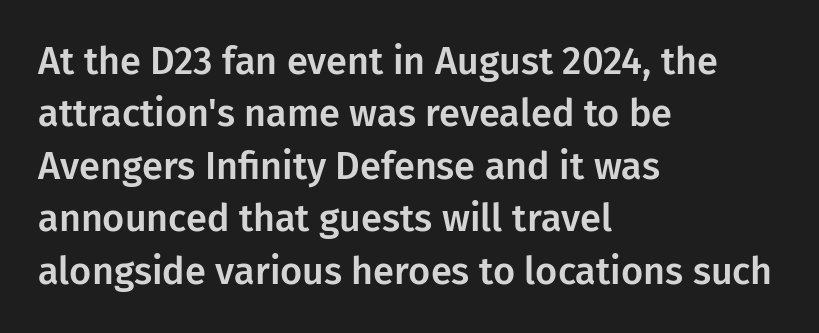
Q: Is the text italic (slanted)? A: No, it is upright.
Q: Is the typeface a serif or a sans-serif typeface? A: Sans-serif.
Q: Is the text underlined? A: No.
Q: How is the paragraph aligned? A: Left-aligned.
Q: Is the spacing between letters normal or unusually wide? A: Normal.
Q: Is the spacing between lines tight, normal or loose? A: Normal.
Q: Width (condensed, normal, or wide)? A: Normal.
Q: Stroke contrast? A: Low.
Q: x-height? A: Medium.
Q: Monospaced? A: No.
